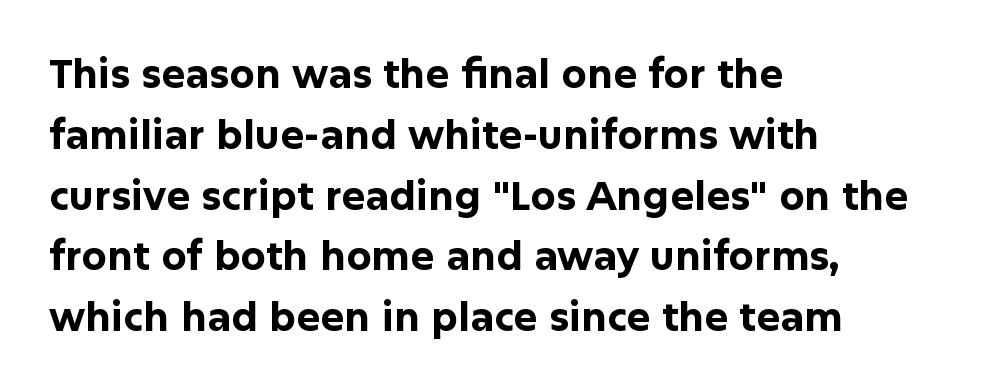
Q: Is the text bold? A: Yes.
Q: Is the text italic (slanted)? A: No, it is upright.
Q: Is the typeface a serif or a sans-serif typeface? A: Sans-serif.
Q: Is the text underlined? A: No.
Q: How is the paragraph aligned? A: Left-aligned.
Q: Is the spacing between letters normal or unusually wide? A: Normal.
Q: Is the spacing between lines tight, normal or loose? A: Normal.
Q: Width (condensed, normal, or wide)? A: Normal.
Q: Stroke contrast? A: Low.
Q: x-height? A: Medium.
Q: Monospaced? A: No.
